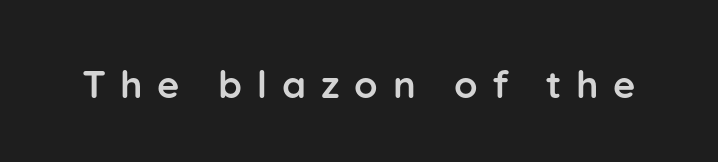
{"serif": "no", "italic": "no", "bold": "yes", "weight": "semibold", "width": "normal", "stroke_contrast": "low", "x_height": "medium", "monospaced": "no", "underline": "no", "letter_spacing": "wide", "letter_spacing_em": 0.39, "glyph_px": 38}
